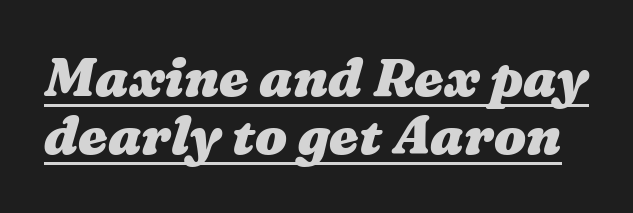
{"bold": "yes", "weight": "heavy", "width": "wide", "stroke_contrast": "medium", "x_height": "medium", "monospaced": "no", "underline": "yes", "line_spacing": "tight", "line_spacing_ratio": 1.1, "letter_spacing": "normal", "letter_spacing_em": 0.0, "glyph_px": 53}
